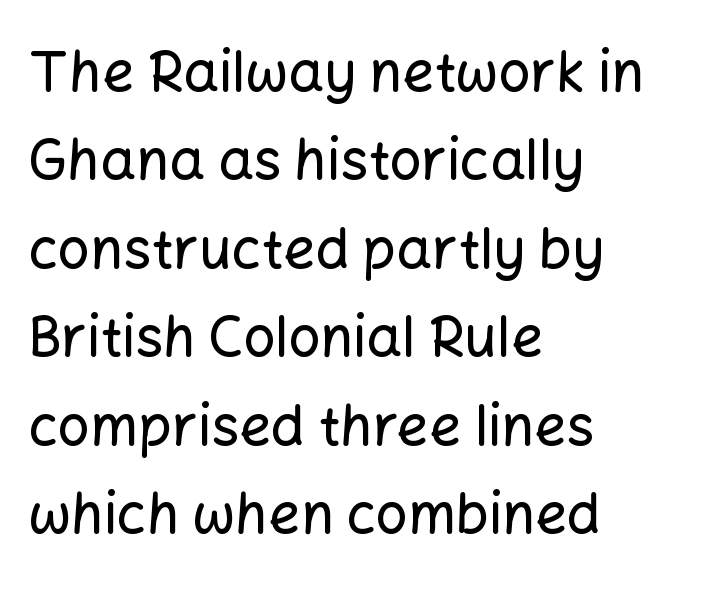
The image shows 56 px sans-serif type, upright; set left-aligned, normal line spacing (1.58x), normal letter spacing, not underlined; low stroke contrast and a medium x-height.
